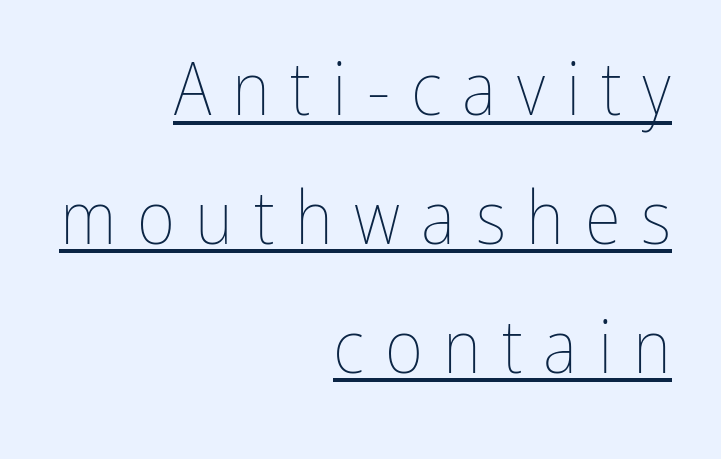
{"italic": "no", "bold": "no", "weight": "thin", "width": "condensed", "stroke_contrast": "low", "x_height": "medium", "monospaced": "no", "underline": "yes", "align": "right", "line_spacing_ratio": 1.74, "letter_spacing": "wide", "letter_spacing_em": 0.28, "glyph_px": 74}
